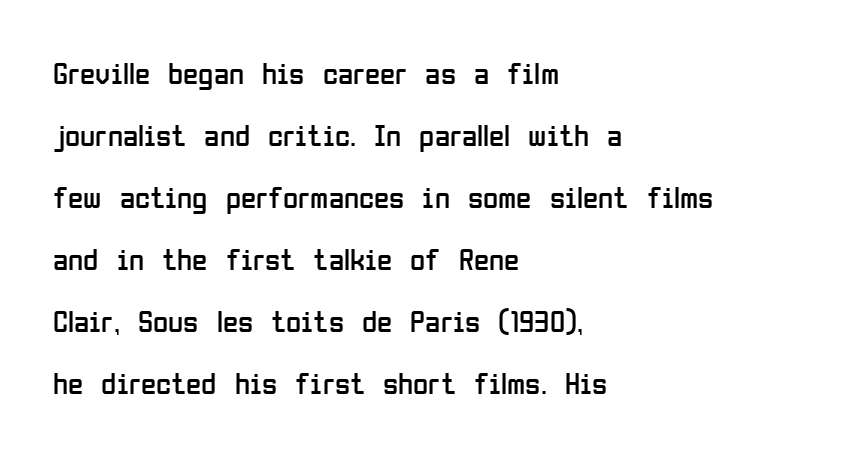
The space beneath each line is pristine and unruled. If you drew a ruler down the left edge, every line would touch it. The letters sit at their default tracking, neither squeezed nor spread. No extra ink here — the face is not bold. Think of a printed novel: that variable character pitch is what you see here. Summary of vertical rhythm: relaxed, with wide interline spacing.
